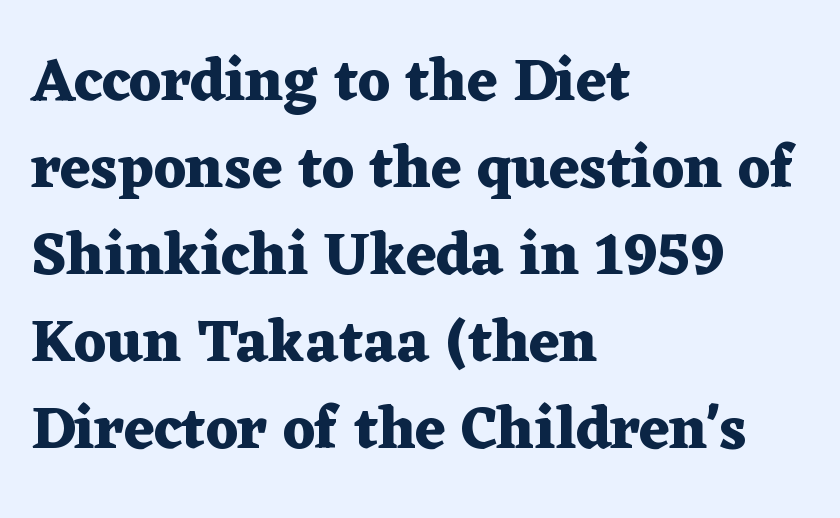
Q: Is the text bold? A: Yes.
Q: Is the text italic (slanted)? A: No, it is upright.
Q: Is the typeface a serif or a sans-serif typeface? A: Serif.
Q: Is the text underlined? A: No.
Q: How is the paragraph aligned? A: Left-aligned.
Q: Is the spacing between letters normal or unusually wide? A: Normal.
Q: Is the spacing between lines tight, normal or loose? A: Normal.
Q: Width (condensed, normal, or wide)? A: Wide.
Q: Stroke contrast? A: Medium.
Q: x-height? A: Medium.
Q: Monospaced? A: No.
